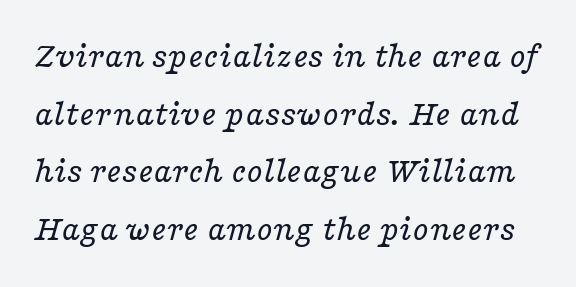
The face used here is seriffed, in the tradition of book romans. Is the letter spacing exaggerated? No — it looks like the ordinary default. Normally led — the rows are evenly, conventionally spaced. No chunkiness to these letters — they're not bold. The foot of each line stays bare and open. You could not count columns in this text — the font is proportionally spaced.
